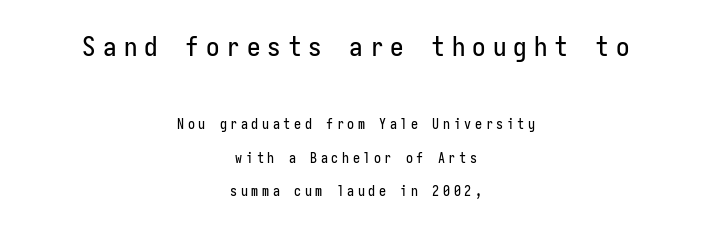
{"italic": "no", "underline": "no", "align": "center", "line_spacing": "loose", "line_spacing_ratio": 2.39, "letter_spacing": "wide", "letter_spacing_em": 0.26, "larger_block": "first", "size_ratio": 1.93, "glyph_px": 27}
